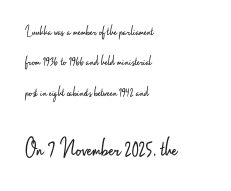
Q: Is the text bold? A: No.
Q: Is the text italic (slanted)? A: Yes.
Q: Is the text underlined? A: No.
Q: How is the paragraph aligned? A: Left-aligned.
Q: Is the spacing between letters normal or unusually wide? A: Normal.
Q: Is the spacing between lines tight, normal or loose? A: Loose.
Q: Which block of text is set in a larger size, the first (top) or the second (bottom)? A: The second (bottom) one.
